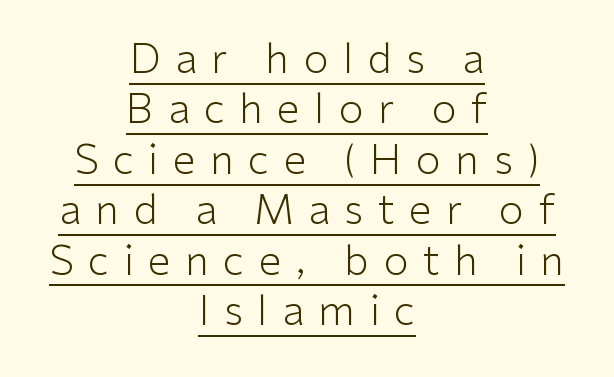
Q: Is the text bold? A: No.
Q: Is the text italic (slanted)? A: No, it is upright.
Q: Is the typeface a serif or a sans-serif typeface? A: Sans-serif.
Q: Is the text underlined? A: Yes.
Q: How is the paragraph aligned? A: Centered.
Q: Is the spacing between letters normal or unusually wide? A: Unusually wide.
Q: Width (condensed, normal, or wide)? A: Normal.
Q: Stroke contrast? A: Low.
Q: x-height? A: Medium.
Q: Monospaced? A: No.
